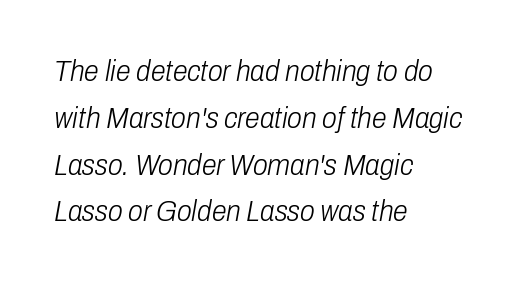
The image shows 30 px light, condensed type, italic (leaning right); set left-aligned, normal line spacing (1.56x), normal letter spacing, not underlined; low stroke contrast and a medium x-height.
